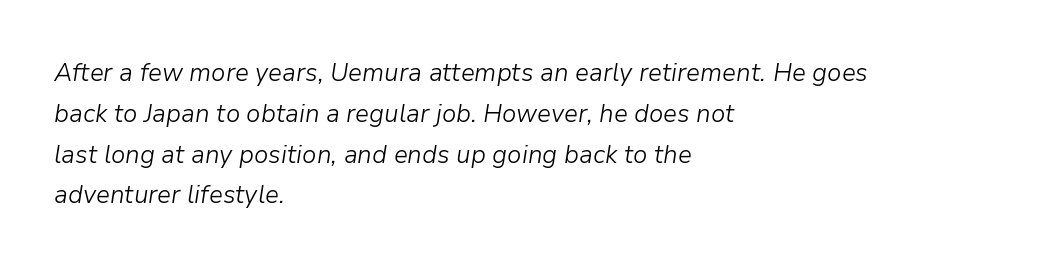
Q: Is the text bold? A: No.
Q: Is the text italic (slanted)? A: Yes, it leans right by about 9 degrees.
Q: Is the text underlined? A: No.
Q: How is the paragraph aligned? A: Left-aligned.
Q: Is the spacing between letters normal or unusually wide? A: Normal.
Q: Is the spacing between lines tight, normal or loose? A: Normal.
